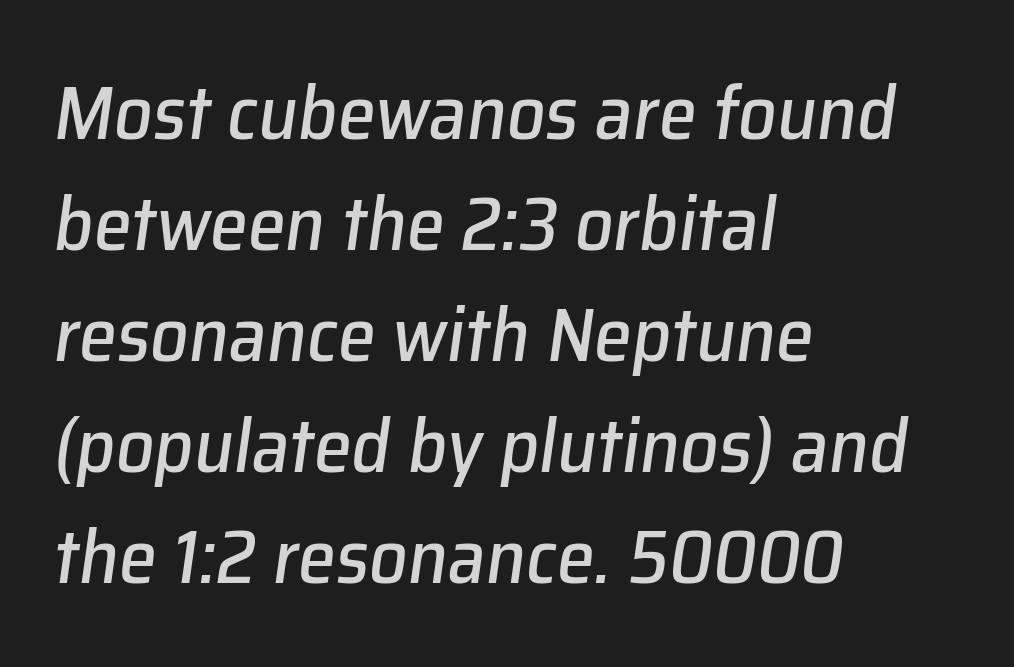
{"italic": "yes", "lean": "right", "slant_degrees": 8, "width": "normal", "stroke_contrast": "low", "x_height": "medium", "monospaced": "no", "underline": "no", "align": "left", "line_spacing": "normal", "line_spacing_ratio": 1.46, "letter_spacing": "normal", "letter_spacing_em": 0.0, "glyph_px": 76}
